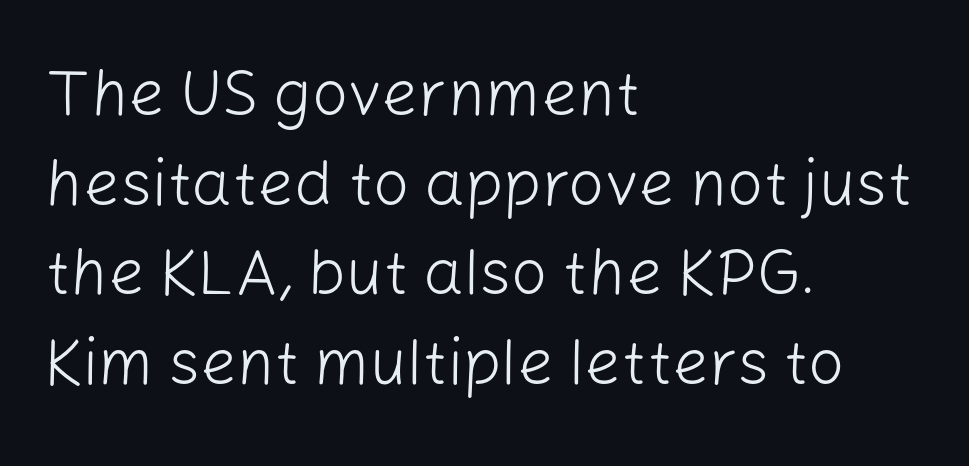
The image shows 64 px light sans-serif type, upright; set left-aligned, normal line spacing (1.4x), normal letter spacing, not underlined; low stroke contrast and a medium x-height.
